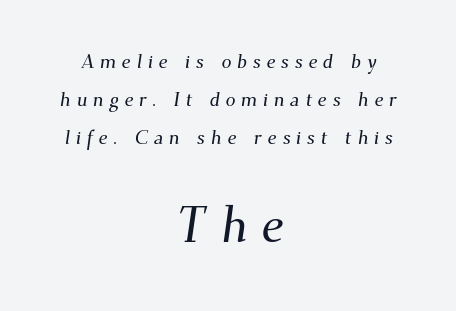
Q: Is the typeface a serif or a sans-serif typeface? A: Serif.
Q: Is the text underlined? A: No.
Q: How is the paragraph aligned? A: Centered.
Q: Is the spacing between letters normal or unusually wide? A: Unusually wide.
Q: Which block of text is set in a larger size, the first (top) or the second (bottom)? A: The second (bottom) one.
Q: Width (condensed, normal, or wide)? A: Normal.
Q: Stroke contrast? A: Medium.
Q: x-height? A: Small.
Q: Monospaced? A: No.
